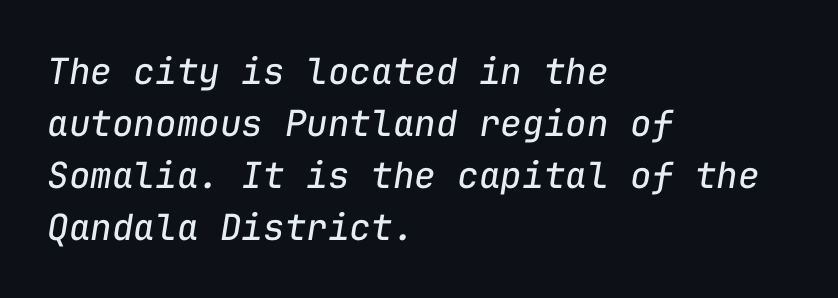
The image shows 36 px regular-weight type, italic (leaning right), monospaced; set left-aligned, normal line spacing (1.44x), normal letter spacing, not underlined; low stroke contrast and a medium x-height.
